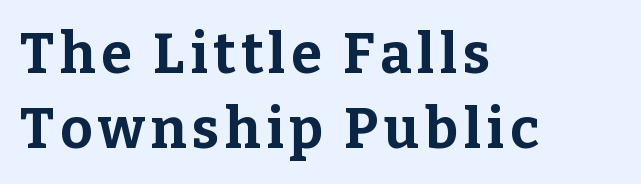
Q: Is the text bold? A: Yes.
Q: Is the text italic (slanted)? A: No, it is upright.
Q: Is the typeface a serif or a sans-serif typeface? A: Serif.
Q: Is the text underlined? A: No.
Q: How is the paragraph aligned? A: Left-aligned.
Q: Is the spacing between lines tight, normal or loose? A: Normal.
Q: Width (condensed, normal, or wide)? A: Normal.
Q: Stroke contrast? A: Low.
Q: x-height? A: Medium.
Q: Monospaced? A: No.
